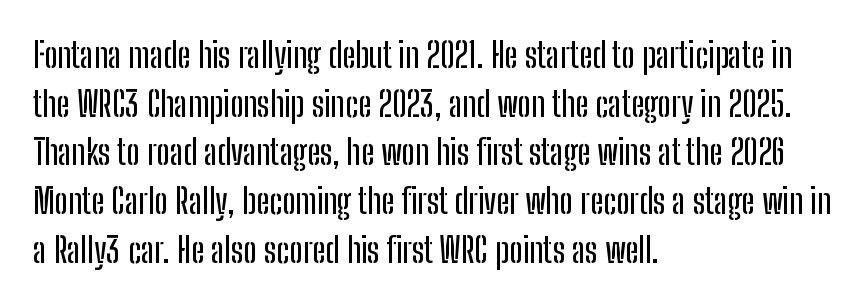
{"serif": "no", "italic": "no", "width": "condensed", "stroke_contrast": "low", "x_height": "medium", "monospaced": "no", "underline": "no", "align": "left", "line_spacing": "normal", "line_spacing_ratio": 1.39, "letter_spacing": "normal", "letter_spacing_em": 0.0, "glyph_px": 35}
